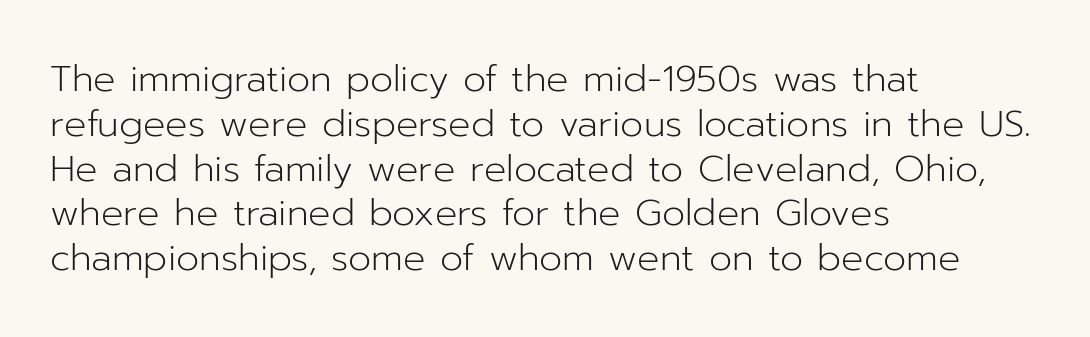
Caption: standard tracking, unaltered. Classification — sans serif. These lines are set flush left with a ragged right edge. No letter is thick-stroked: the sample isn't bold.
